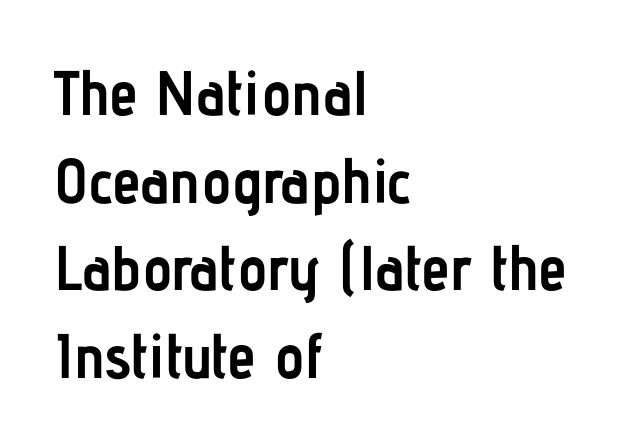
The image shows 63 px semibold, condensed sans-serif type, upright; set left-aligned, normal line spacing (1.39x), normal letter spacing, not underlined; low stroke contrast and a medium x-height.
